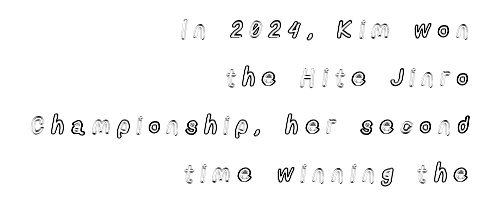
{"underline": "no", "align": "right", "line_spacing": "loose", "line_spacing_ratio": 2.0, "letter_spacing": "wide", "letter_spacing_em": 0.31, "glyph_px": 24}
